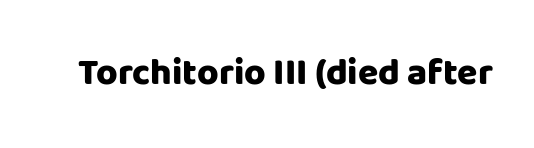
The image shows 37 px heavy sans-serif type, upright; set normal letter spacing, not underlined; low stroke contrast and a large x-height.
